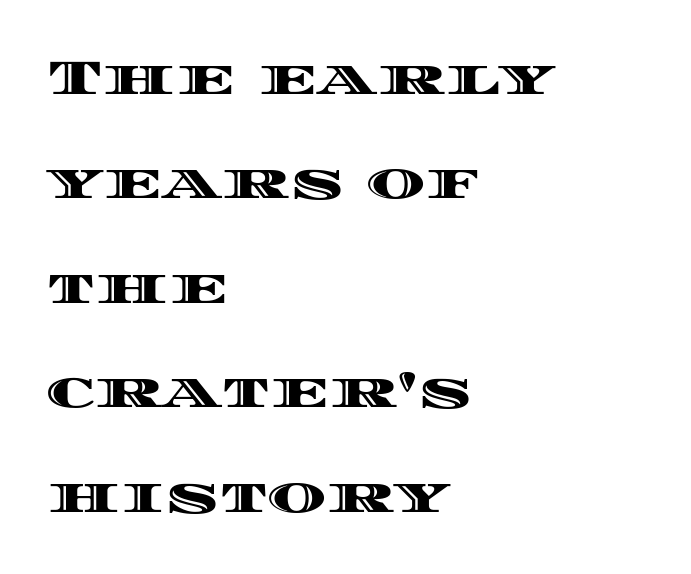
Q: Is the text italic (slanted)? A: No, it is upright.
Q: Is the text underlined? A: No.
Q: How is the paragraph aligned? A: Left-aligned.
Q: Is the spacing between letters normal or unusually wide? A: Normal.
Q: Is the spacing between lines tight, normal or loose? A: Loose.
Q: Width (condensed, normal, or wide)? A: Wide.
Q: x-height? A: Large.
Q: Monospaced? A: No.
